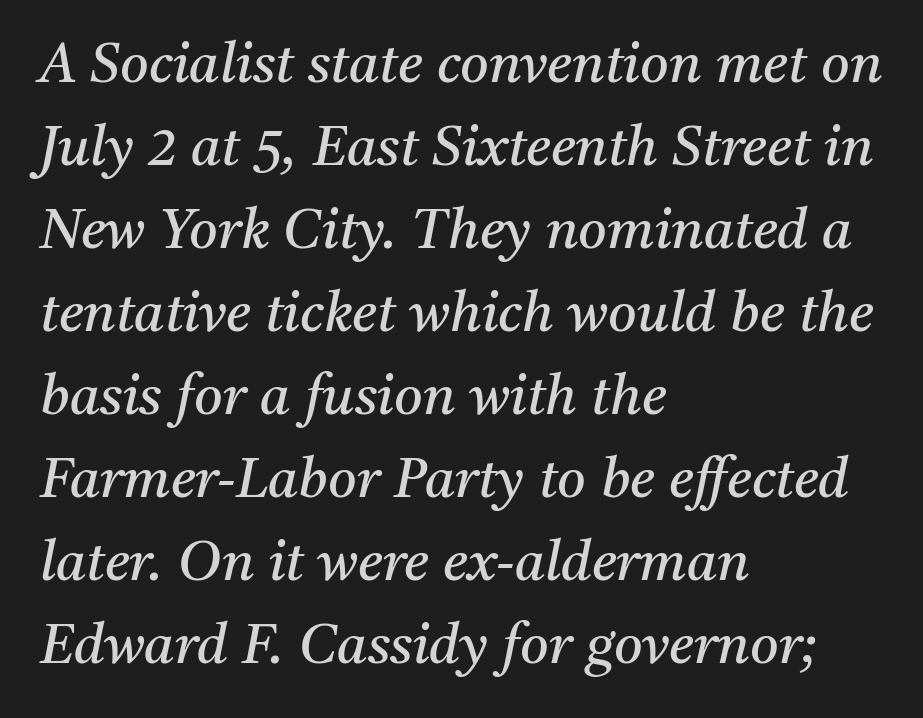
The image shows 55 px regular-weight serif type, italic (leaning right); set left-aligned, normal line spacing (1.51x), normal letter spacing, not underlined; medium stroke contrast and a medium x-height.
